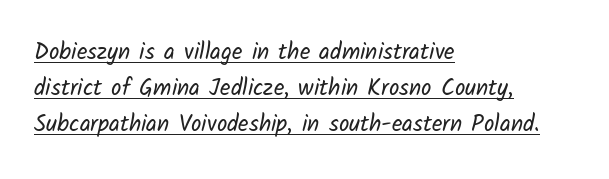
Q: Is the text bold? A: No.
Q: Is the text underlined? A: Yes.
Q: How is the paragraph aligned? A: Left-aligned.
Q: Is the spacing between letters normal or unusually wide? A: Normal.
Q: Is the spacing between lines tight, normal or loose? A: Normal.
